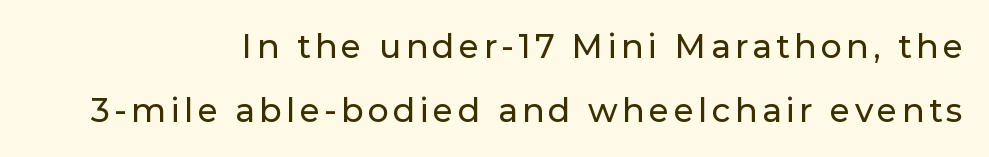
The image shows 33 px sans-serif type, upright; set right-aligned, loose line spacing (1.93x), not underlined; low stroke contrast and a medium x-height.
